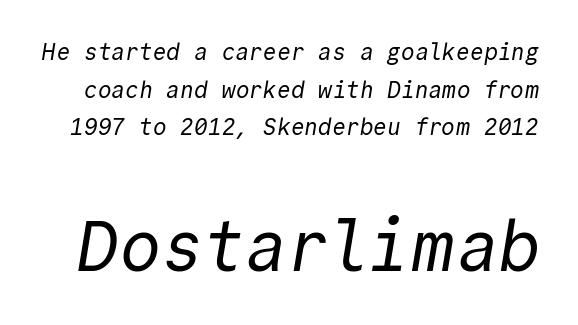
The image shows 70 px regular-weight sans-serif type, monospaced; set normal line spacing (1.64x), normal letter spacing, not underlined; the second (bottom) block is 3.04x larger; a medium x-height.
